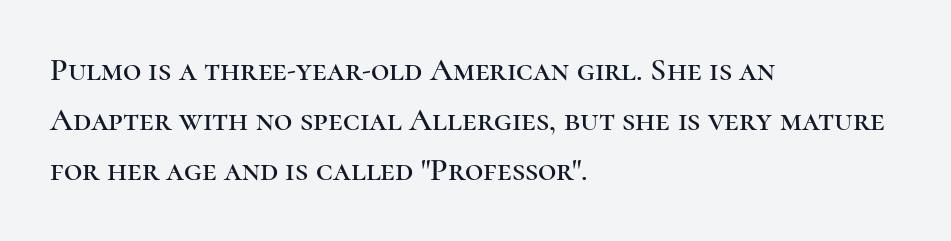
{"serif": "yes", "italic": "no", "width": "normal", "stroke_contrast": "high", "x_height": "medium", "monospaced": "no", "underline": "no", "align": "left", "line_spacing": "normal", "line_spacing_ratio": 1.57, "letter_spacing": "normal", "letter_spacing_em": 0.0, "glyph_px": 32}
